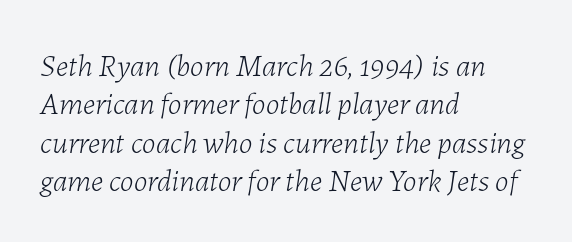
{"italic": "yes", "lean": "right", "slant_degrees": 7, "bold": "no", "weight": "light", "width": "normal", "stroke_contrast": "low", "x_height": "medium", "monospaced": "no", "underline": "no", "align": "left", "line_spacing_ratio": 1.24, "letter_spacing": "normal", "letter_spacing_em": 0.0, "glyph_px": 31}
